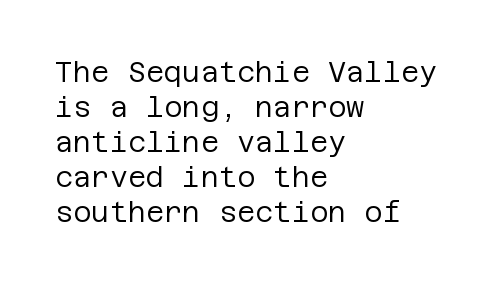
The image shows 28 px regular-weight sans-serif type, upright; set left-aligned, normal line spacing (1.25x), normal letter spacing, not underlined; low stroke contrast and a large x-height.
